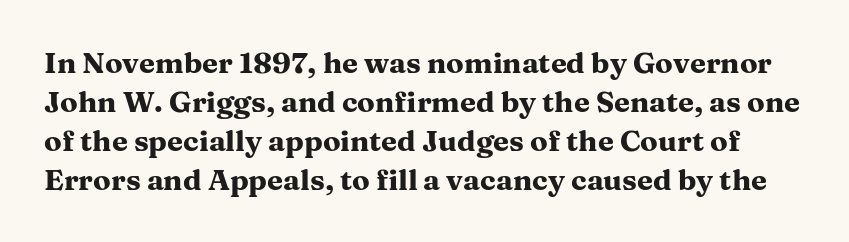
Q: Is the text bold? A: Yes.
Q: Is the text italic (slanted)? A: No, it is upright.
Q: Is the typeface a serif or a sans-serif typeface? A: Serif.
Q: Is the text underlined? A: No.
Q: Is the spacing between letters normal or unusually wide? A: Normal.
Q: Is the spacing between lines tight, normal or loose? A: Normal.
Q: Width (condensed, normal, or wide)? A: Wide.
Q: Stroke contrast? A: Medium.
Q: x-height? A: Medium.
Q: Monospaced? A: No.
